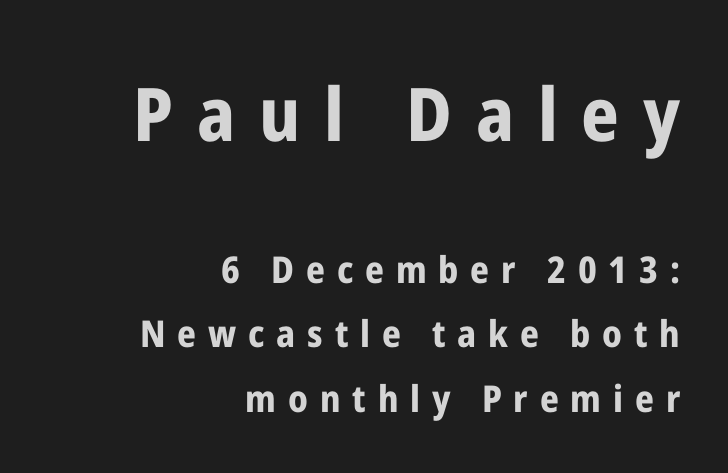
The image shows 74 px bold, condensed sans-serif type, upright; set right-aligned, line spacing 1.74x, unusually wide letter spacing (+0.32 em), not underlined; the first (top) block is 2.0x larger; low stroke contrast and a medium x-height.
